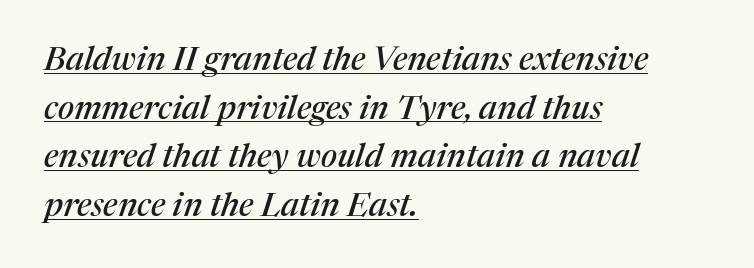
Does extra space separate the letters? No, they use regular spacing. In CSS terms this would be text-align: left. The font family rendered here belongs to the serif group. These characters rest on top of a visible drawn line.
